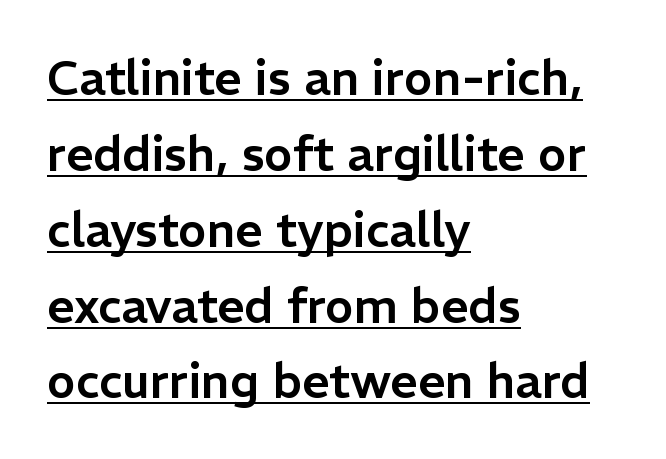
Every word sits above its own underline. What stands out about the letter spacing? Nothing — it is the standard amount. The lettering stays uniformly vertical, giving the passage a roman look. Where is the straight margin? On the left.
